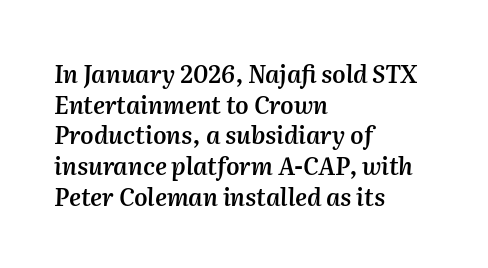
These lines were composed using italics. Each word holds together tightly as a unit, with standard inter-letter gaps. Caption: multi-line text, flush left, ragged right. A fair bit of extra ink — the face is semibold, not bold.
